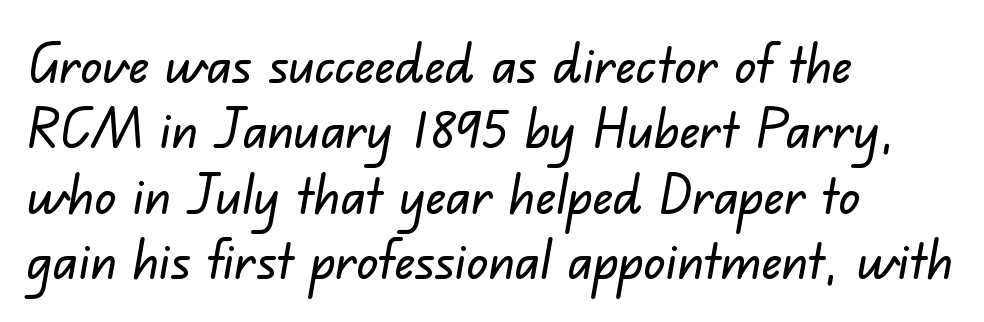
The image shows 54 px sans-serif type; set left-aligned, line spacing 1.21x, normal letter spacing, not underlined; low stroke contrast and a small x-height.
